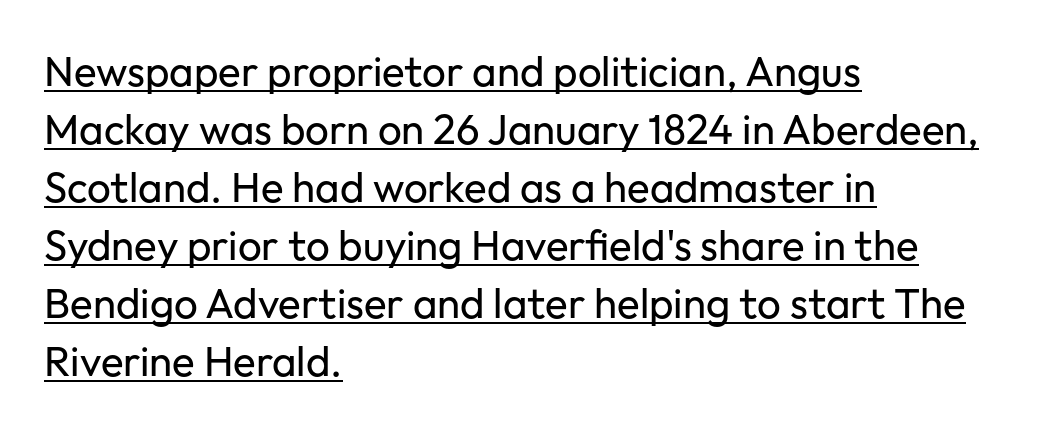
Q: Is the text bold? A: No.
Q: Is the text italic (slanted)? A: No, it is upright.
Q: Is the typeface a serif or a sans-serif typeface? A: Sans-serif.
Q: Is the text underlined? A: Yes.
Q: How is the paragraph aligned? A: Left-aligned.
Q: Is the spacing between letters normal or unusually wide? A: Normal.
Q: Is the spacing between lines tight, normal or loose? A: Normal.
Q: Width (condensed, normal, or wide)? A: Normal.
Q: Stroke contrast? A: Low.
Q: x-height? A: Medium.
Q: Monospaced? A: No.
